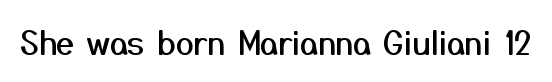
{"serif": "no", "italic": "no", "width": "normal", "stroke_contrast": "medium", "x_height": "medium", "monospaced": "no", "underline": "no", "letter_spacing": "normal", "letter_spacing_em": 0.0, "glyph_px": 32}
